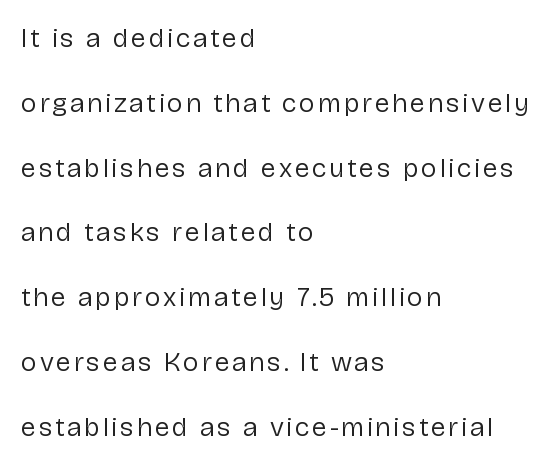
{"italic": "no", "bold": "no", "underline": "no", "align": "left", "line_spacing": "loose", "line_spacing_ratio": 2.4, "glyph_px": 27}
